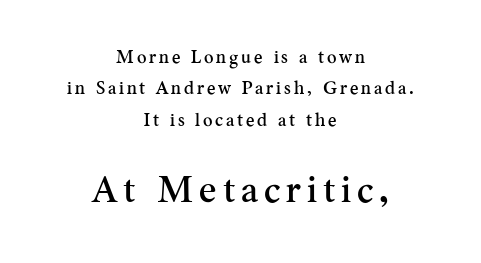
The image shows 37 px serif type, upright; set centered, line spacing 1.74x, not underlined; the second (bottom) block is 2.06x larger; medium stroke contrast and a small x-height.
